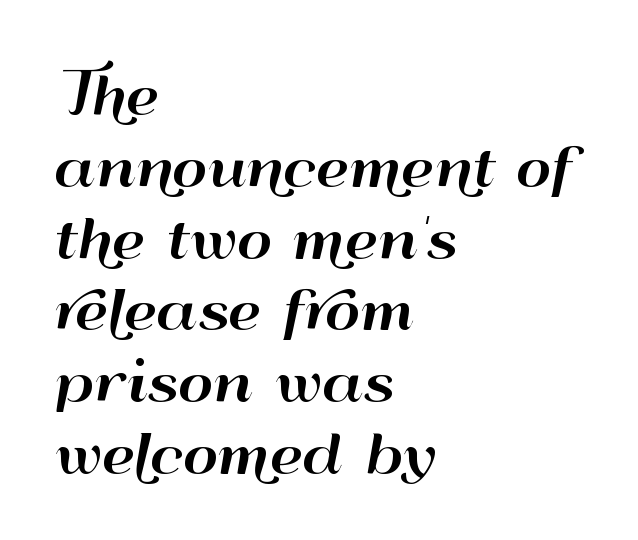
Do the characters align in a grid? No, the font is proportional. Evenly set lines give the paragraph a standard silhouette. Line beginnings align vertically; line endings do not. Inter-character spacing is left at the font's built-in metrics.
